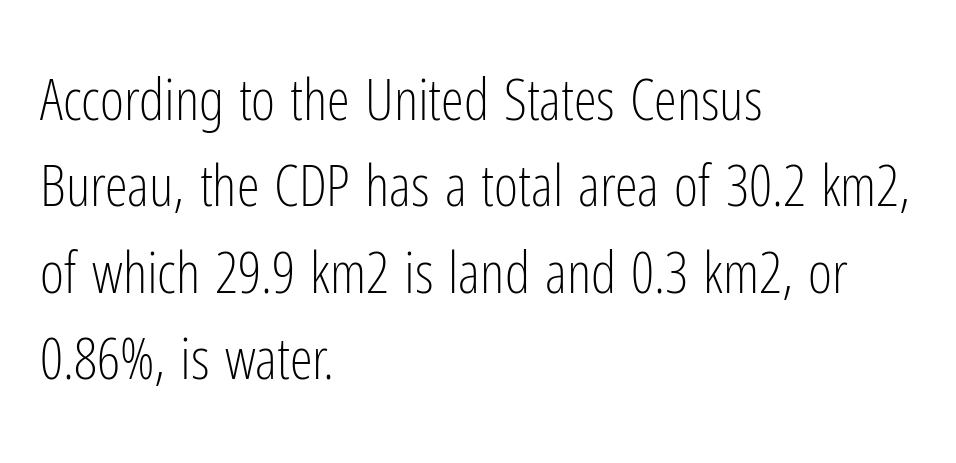
Q: Is the text bold? A: No.
Q: Is the text italic (slanted)? A: No, it is upright.
Q: Is the typeface a serif or a sans-serif typeface? A: Sans-serif.
Q: Is the text underlined? A: No.
Q: How is the paragraph aligned? A: Left-aligned.
Q: Is the spacing between letters normal or unusually wide? A: Normal.
Q: Is the spacing between lines tight, normal or loose? A: Normal.
Q: Width (condensed, normal, or wide)? A: Condensed.
Q: Stroke contrast? A: Low.
Q: x-height? A: Medium.
Q: Monospaced? A: No.
